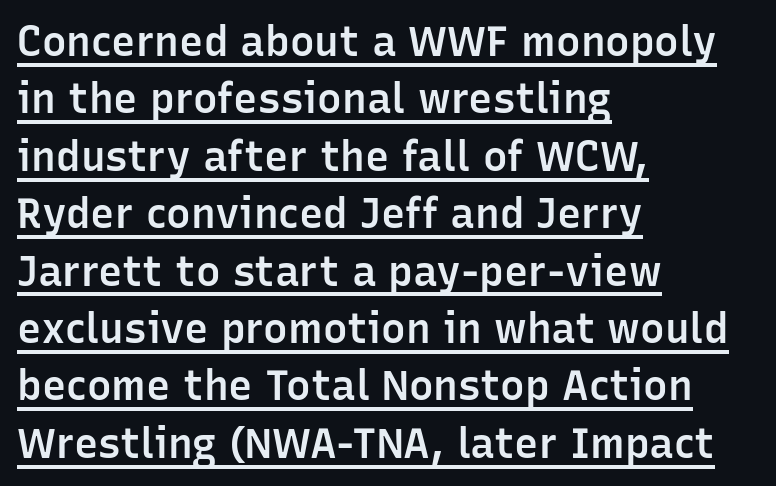
{"serif": "no", "italic": "no", "bold": "semi", "weight": "semibold", "width": "normal", "stroke_contrast": "low", "x_height": "medium", "monospaced": "no", "underline": "yes", "align": "left", "line_spacing": "normal", "line_spacing_ratio": 1.4, "letter_spacing": "normal", "letter_spacing_em": 0.0, "glyph_px": 41}
